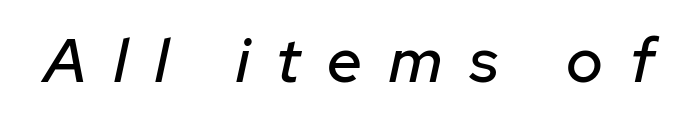
The whole block is typeset with a tilt. Proportional: the letters do not fall into vertical columns. Has an underline been added? It has not. A typesetter would call this heavily tracked-out type.
